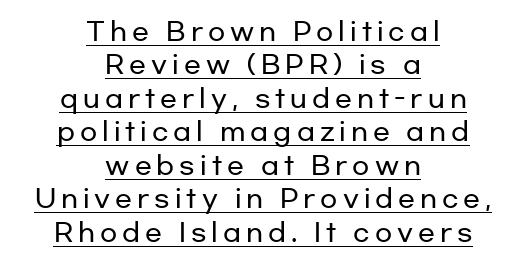
Q: Is the text italic (slanted)? A: No, it is upright.
Q: Is the text underlined? A: Yes.
Q: How is the paragraph aligned? A: Centered.
Q: Is the spacing between letters normal or unusually wide? A: Unusually wide.
Q: Is the spacing between lines tight, normal or loose? A: Normal.
